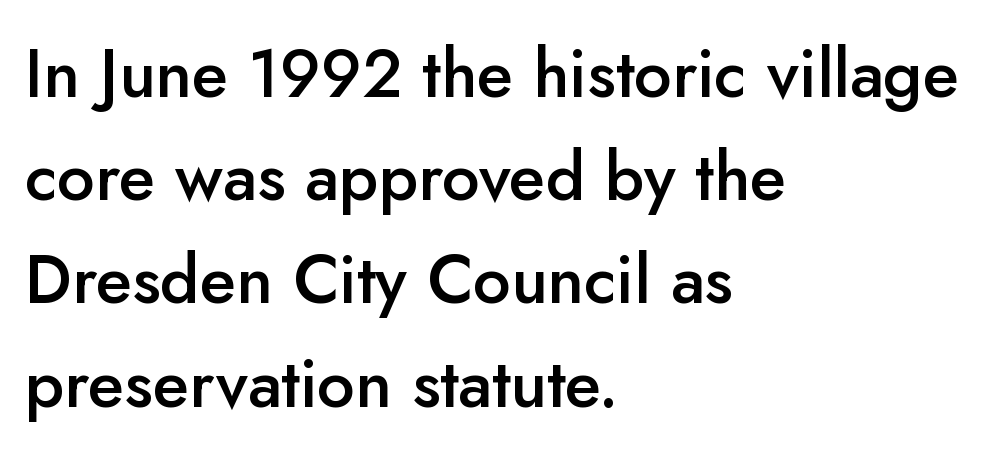
{"serif": "no", "italic": "no", "bold": "semi", "weight": "semibold", "width": "normal", "stroke_contrast": "low", "x_height": "small", "monospaced": "no", "underline": "no", "align": "left", "line_spacing": "normal", "line_spacing_ratio": 1.54, "letter_spacing": "normal", "letter_spacing_em": 0.0, "glyph_px": 67}
